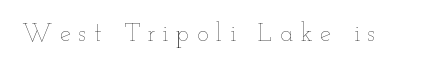
The image shows 25 px text type, upright; set unusually wide letter spacing (+0.3 em), not underlined.
